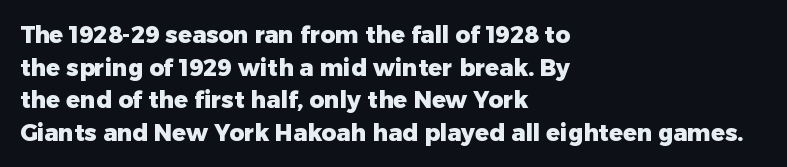
The image shows 23 px bold type, upright; set left-aligned, normal line spacing (1.42x), normal letter spacing, not underlined.
